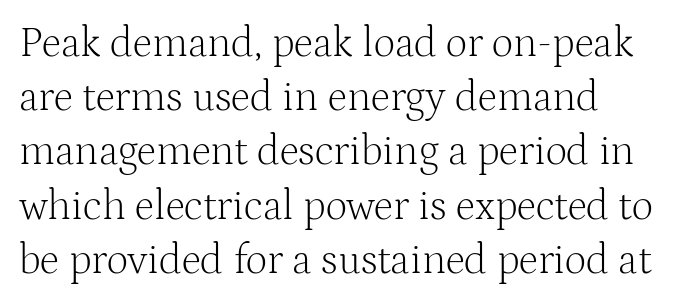
The image shows 42 px light serif type, upright; set normal line spacing (1.29x), normal letter spacing, not underlined; medium stroke contrast and a medium x-height.
